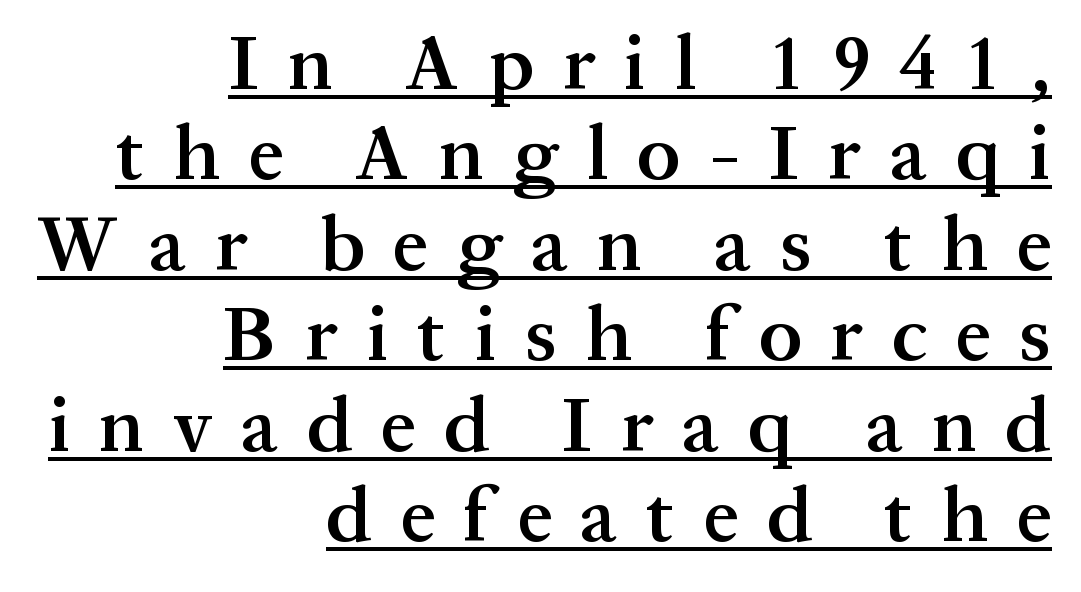
Q: Is the text bold? A: Semi-bold.
Q: Is the text italic (slanted)? A: No, it is upright.
Q: Is the typeface a serif or a sans-serif typeface? A: Serif.
Q: Is the text underlined? A: Yes.
Q: How is the paragraph aligned? A: Right-aligned.
Q: Is the spacing between letters normal or unusually wide? A: Unusually wide.
Q: Width (condensed, normal, or wide)? A: Normal.
Q: Stroke contrast? A: Medium.
Q: x-height? A: Medium.
Q: Monospaced? A: No.
